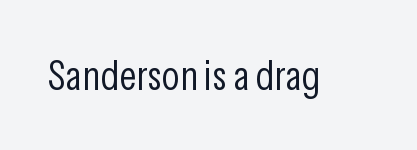
Vertical stems look standard width or narrower in stroke. Nope, no serifs anywhere on these letters. Default kerning and tracking; the words read as compact shapes. A typesetter would mark this as roman, not italic. The space directly below the letters is spotless.
